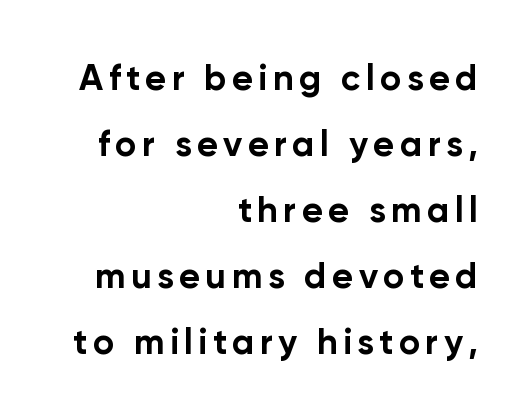
What kind of face is this? One without serifs — a sans. Anything drawn beneath the words? Only blank space. Characters remain perfectly vertical along every line. As a designer I'd log this as weight 700, bold. The face used here is proportionally spaced, like ordinary book or web type. The setting favours the right margin, as signatures and pull-quotes sometimes do.
